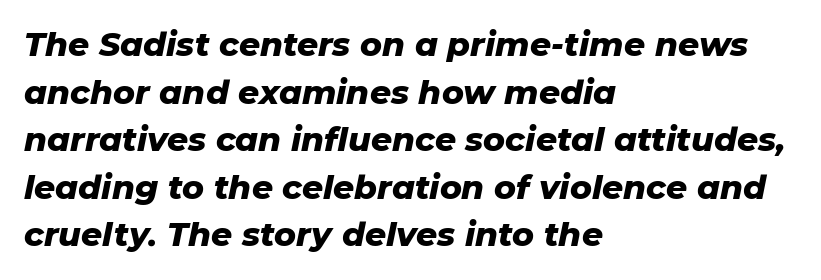
The image shows 33 px heavy type, italic (leaning right); set left-aligned, normal line spacing (1.44x), normal letter spacing, not underlined; low stroke contrast and a medium x-height.
